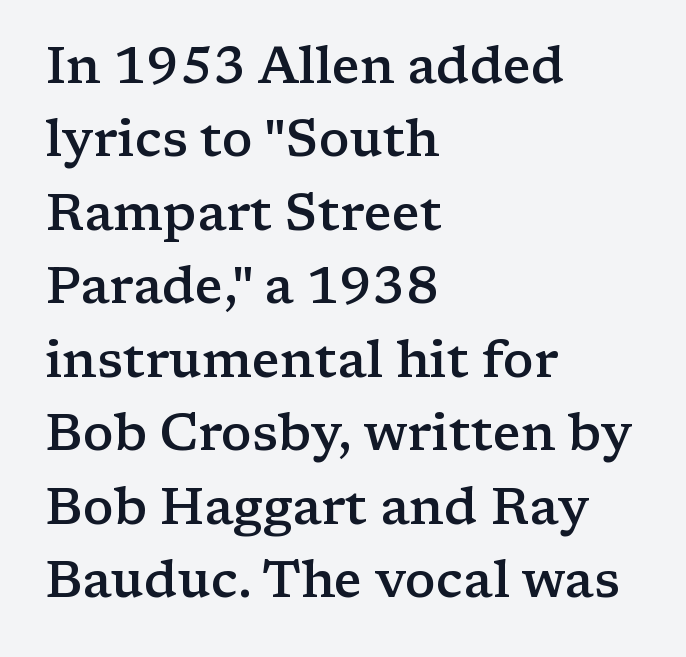
The image shows 51 px semibold, wide serif type, upright; set left-aligned, normal line spacing (1.44x), normal letter spacing, not underlined; low stroke contrast and a medium x-height.
